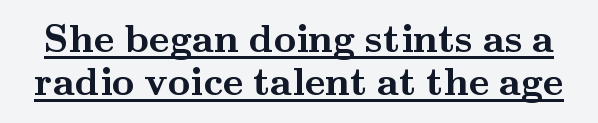
Summary of vertical rhythm: compact, with narrow interline spacing. Unlike italic type, these characters show no tilt at all. Spacing between characters is what you'd get straight out of the box. To sum up the face: it has serifs. Heft: maximum for text — a bold.
